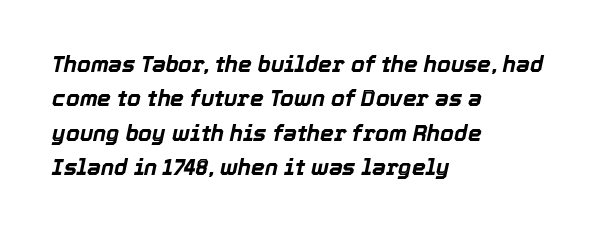
Letter spacing: default. Every letter is thick-stroked: bold, no question. Line beginnings align vertically; line endings do not. Rule under the text: the space is simply empty. Notice how the stems are inclined rather than vertical — that's the hallmark of italics.
